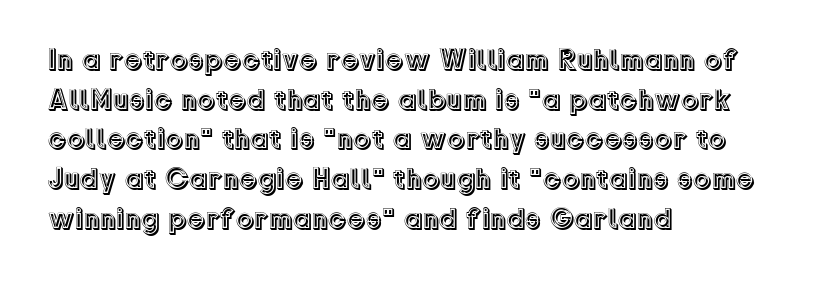
{"italic": "no", "width": "normal", "x_height": "medium", "monospaced": "no", "underline": "no", "align": "left", "line_spacing": "normal", "line_spacing_ratio": 1.37, "letter_spacing": "normal", "letter_spacing_em": 0.0, "glyph_px": 29}
